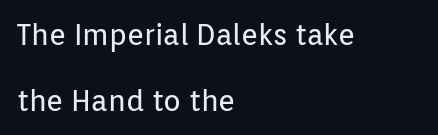
Q: Is the text bold? A: No.
Q: Is the text italic (slanted)? A: No, it is upright.
Q: Is the typeface a serif or a sans-serif typeface? A: Sans-serif.
Q: Is the text underlined? A: No.
Q: How is the paragraph aligned? A: Left-aligned.
Q: Is the spacing between letters normal or unusually wide? A: Normal.
Q: Is the spacing between lines tight, normal or loose? A: Loose.
Q: Width (condensed, normal, or wide)? A: Normal.
Q: Stroke contrast? A: Low.
Q: x-height? A: Medium.
Q: Monospaced? A: No.
